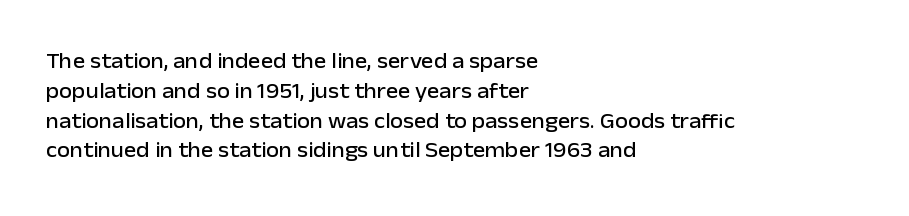
Which margin do the lines hug? The left one — the right edge is uneven. The letters stand upright; this is a roman face. Any mark beneath the type? The region is blank. The space between consecutive lines is moderate. No extra tracking has been applied to these lines.
